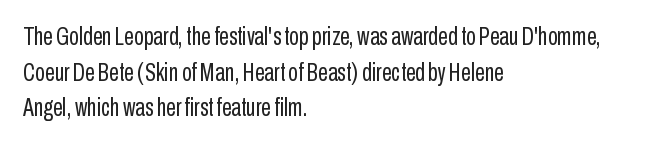
No word sits above an underline. These lines stack with their left ends in a neat column. The line-height multiplier appears to be the usual default. Ordinary non-slanted type is in use. Students, note that the glyphs here touch the page at normal intervals.
